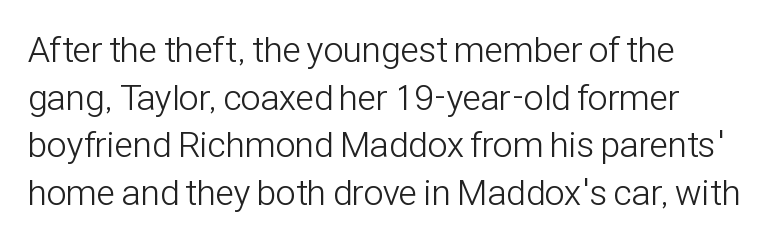
{"serif": "no", "italic": "no", "bold": "no", "weight": "light", "width": "condensed", "stroke_contrast": "low", "x_height": "medium", "monospaced": "no", "underline": "no", "align": "left", "line_spacing": "normal", "line_spacing_ratio": 1.32, "letter_spacing": "normal", "letter_spacing_em": 0.0, "glyph_px": 36}
